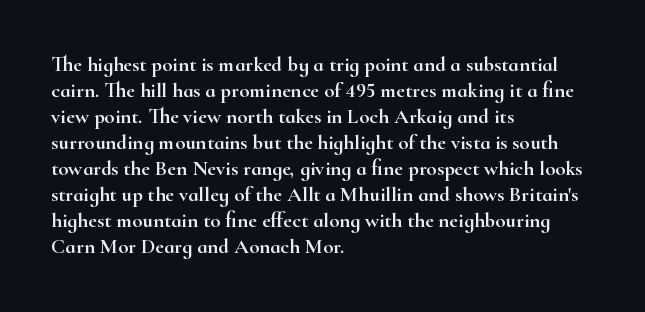
The image shows 21 px text type, upright; set left-aligned, line spacing 1.24x, normal letter spacing, not underlined.
